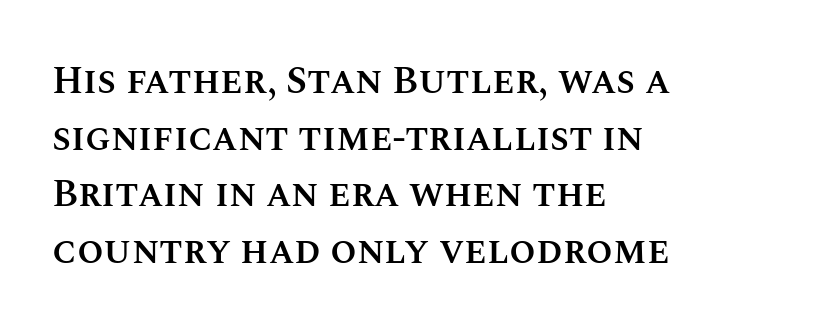
The image shows 38 px semibold type, upright; set left-aligned, normal line spacing (1.49x), normal letter spacing, not underlined; medium stroke contrast and a large x-height.
